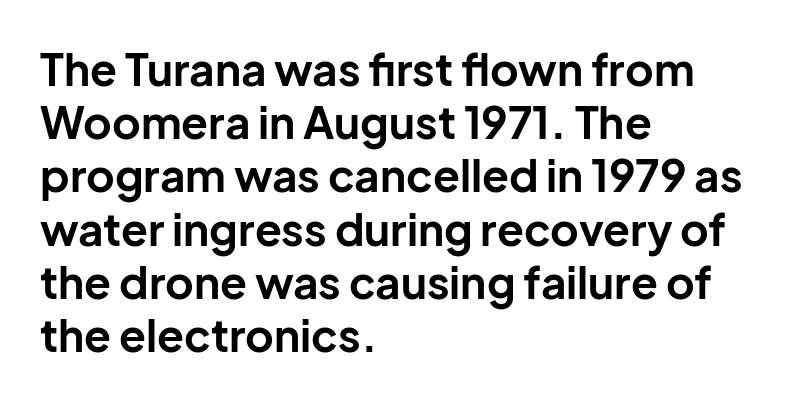
Line starts are locked; line ends wander. Note the varied advance widths — an 'i' is clearly narrower than an 'm'. Tracking value appears to be zero — textbook default spacing. Bold? Absolutely — the strokes are thick and heavy. Does the lettering tilt? It doesn't — this is upright. The characters display no serif detailing; their extremities are plain.
